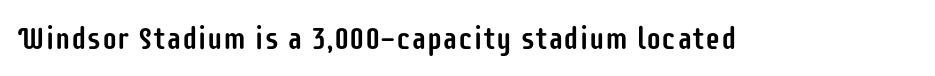
Q: Is the text italic (slanted)? A: No, it is upright.
Q: Is the typeface a serif or a sans-serif typeface? A: Sans-serif.
Q: Is the text underlined? A: No.
Q: Is the spacing between letters normal or unusually wide? A: Normal.
Q: Width (condensed, normal, or wide)? A: Condensed.
Q: Stroke contrast? A: Low.
Q: x-height? A: Large.
Q: Monospaced? A: No.
